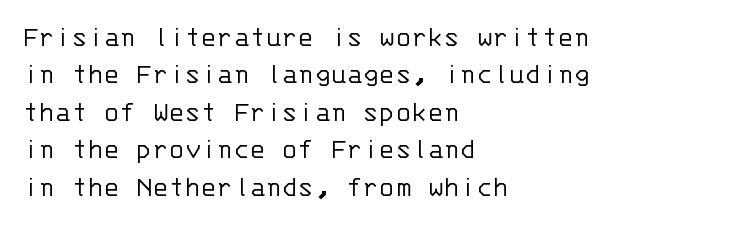
{"serif": "no", "italic": "no", "bold": "no", "weight": "light", "width": "normal", "stroke_contrast": "low", "x_height": "large", "monospaced": "yes", "underline": "no", "align": "left", "line_spacing": "normal", "line_spacing_ratio": 1.25, "letter_spacing": "normal", "letter_spacing_em": 0.0, "glyph_px": 30}
